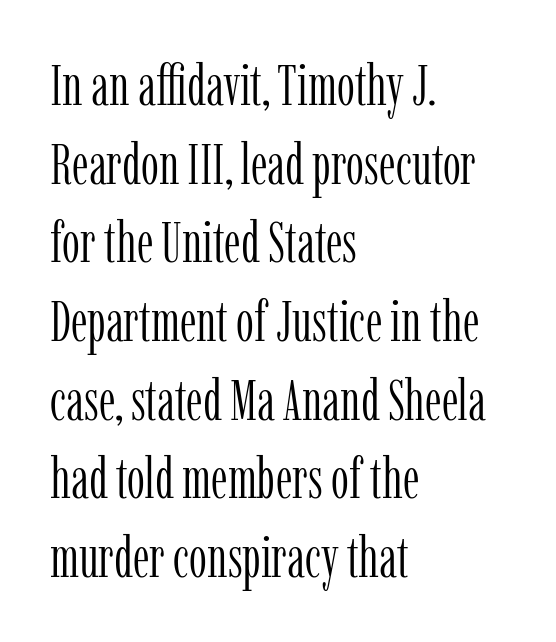
Whoever set this chose a conventional vertical rhythm. This rendering uses left alignment, leaving the right contour irregular. Is this a fixed-width face? No — the glyphs have proportional, varying widths. No heavy texture on the line: the type isn't bold. The area under the type is left untouched.
